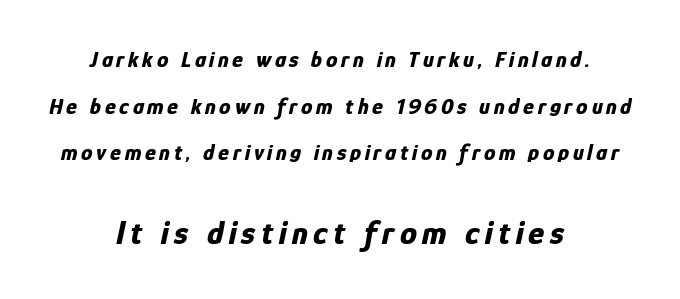
Q: Is the text bold? A: Yes.
Q: Is the text italic (slanted)? A: Yes, it leans right by about 12 degrees.
Q: Is the text underlined? A: No.
Q: How is the paragraph aligned? A: Centered.
Q: Is the spacing between lines tight, normal or loose? A: Loose.
Q: Which block of text is set in a larger size, the first (top) or the second (bottom)? A: The second (bottom) one.
Q: Width (condensed, normal, or wide)? A: Condensed.
Q: Stroke contrast? A: Low.
Q: x-height? A: Medium.
Q: Monospaced? A: No.
